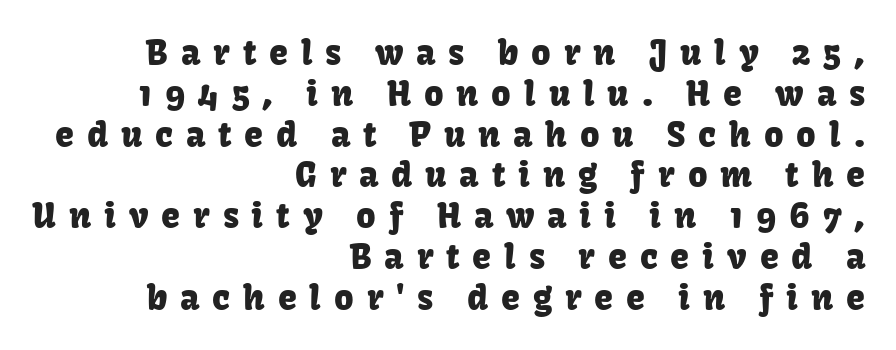
The image shows 34 px sans-serif type, upright; set right-aligned, line spacing 1.2x, unusually wide letter spacing (+0.38 em), not underlined; low stroke contrast and a medium x-height.
